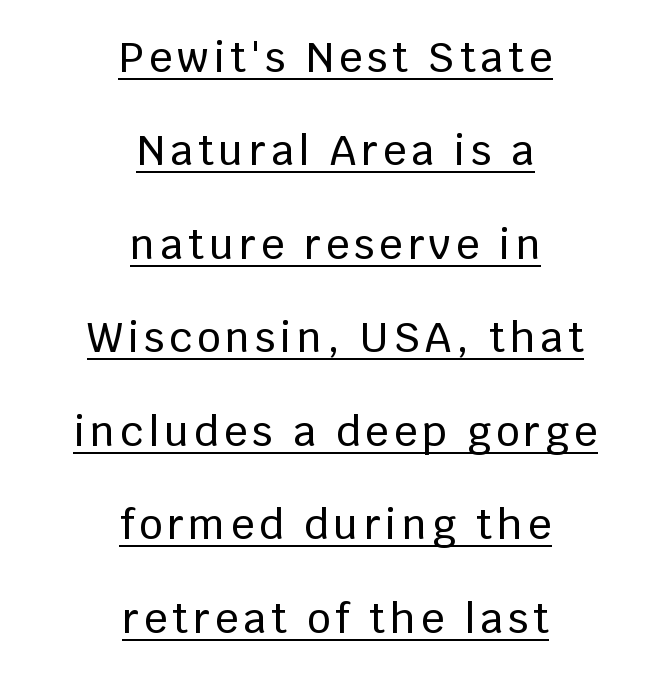
The image shows 41 px sans-serif type, upright; set centered, loose line spacing (2.28x), underlined; low stroke contrast and a large x-height.
